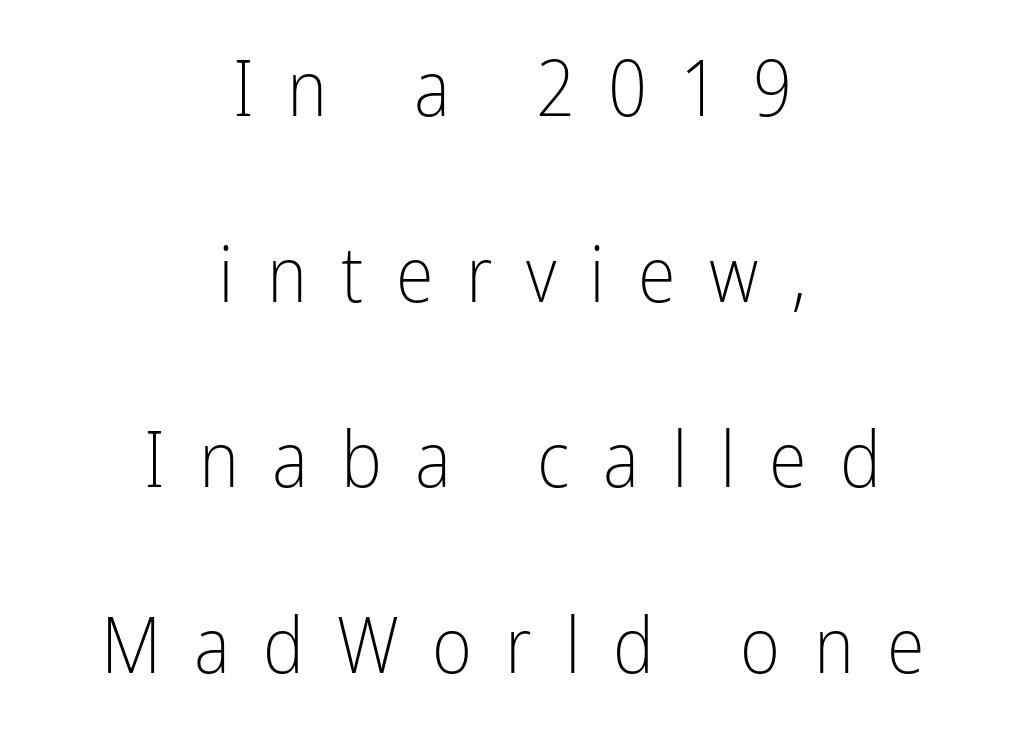
The image shows 77 px light, condensed sans-serif type, upright; set centered, loose line spacing (2.41x), unusually wide letter spacing (+0.43 em), not underlined; low stroke contrast and a medium x-height.
